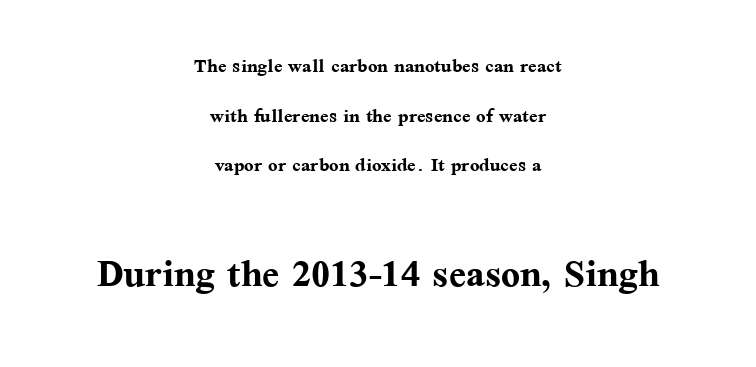
Q: Is the text bold? A: Yes.
Q: Is the text italic (slanted)? A: No, it is upright.
Q: Is the typeface a serif or a sans-serif typeface? A: Serif.
Q: Is the text underlined? A: No.
Q: How is the paragraph aligned? A: Centered.
Q: Is the spacing between letters normal or unusually wide? A: Normal.
Q: Is the spacing between lines tight, normal or loose? A: Loose.
Q: Which block of text is set in a larger size, the first (top) or the second (bottom)? A: The second (bottom) one.
Q: Width (condensed, normal, or wide)? A: Normal.
Q: Stroke contrast? A: Medium.
Q: x-height? A: Medium.
Q: Monospaced? A: No.
